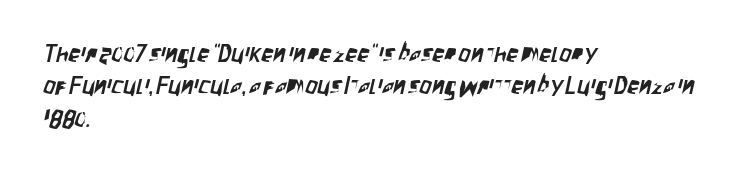
Q: Is the text underlined? A: No.
Q: How is the paragraph aligned? A: Left-aligned.
Q: Is the spacing between letters normal or unusually wide? A: Normal.
Q: Is the spacing between lines tight, normal or loose? A: Normal.
